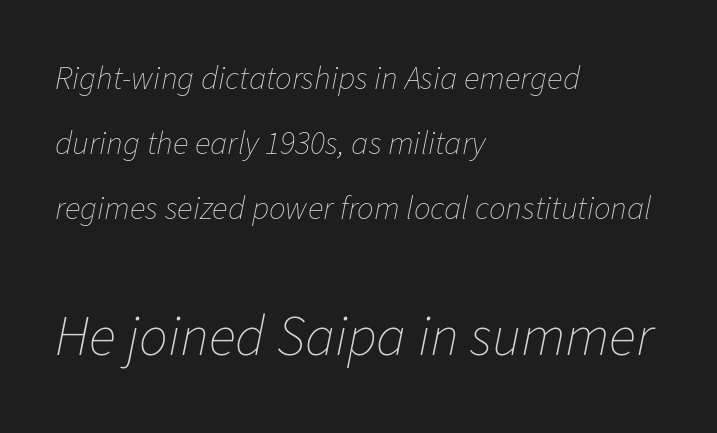
Q: Is the text bold? A: No.
Q: Is the text italic (slanted)? A: Yes, it leans right by about 11 degrees.
Q: Is the text underlined? A: No.
Q: How is the paragraph aligned? A: Left-aligned.
Q: Is the spacing between letters normal or unusually wide? A: Normal.
Q: Is the spacing between lines tight, normal or loose? A: Loose.
Q: Which block of text is set in a larger size, the first (top) or the second (bottom)? A: The second (bottom) one.
Q: Width (condensed, normal, or wide)? A: Normal.
Q: Stroke contrast? A: Low.
Q: x-height? A: Medium.
Q: Monospaced? A: No.
